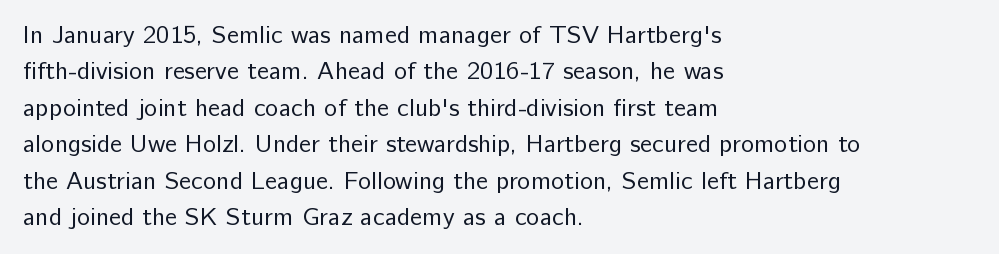
In terms of posture, this sample is upright. The passage shown has conventional tracking throughout. The zone under the glyphs is completely vacant. The lines are quadded left. These glyphs show unthickened strokes, regular width or finer. Rows of type keep a routine distance in the vertical direction.
